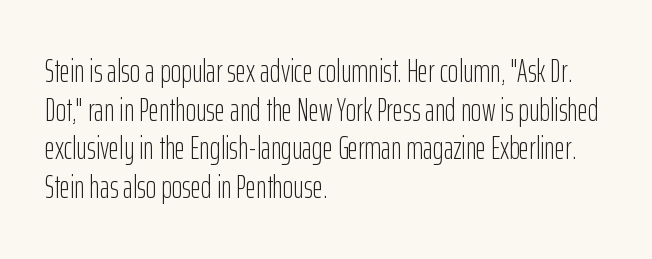
Q: Is the text bold? A: No.
Q: Is the text italic (slanted)? A: No, it is upright.
Q: Is the typeface a serif or a sans-serif typeface? A: Sans-serif.
Q: Is the text underlined? A: No.
Q: How is the paragraph aligned? A: Left-aligned.
Q: Is the spacing between letters normal or unusually wide? A: Normal.
Q: Width (condensed, normal, or wide)? A: Condensed.
Q: Stroke contrast? A: Low.
Q: x-height? A: Medium.
Q: Monospaced? A: No.
